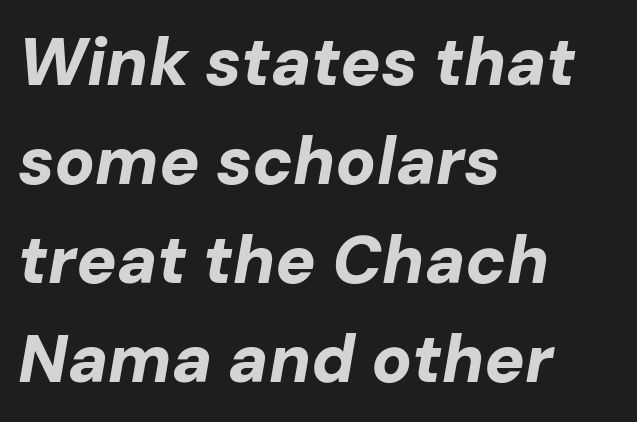
Q: Is the text bold? A: Yes.
Q: Is the text italic (slanted)? A: Yes, it leans right by about 10 degrees.
Q: Is the text underlined? A: No.
Q: How is the paragraph aligned? A: Left-aligned.
Q: Is the spacing between letters normal or unusually wide? A: Normal.
Q: Is the spacing between lines tight, normal or loose? A: Normal.
Q: Width (condensed, normal, or wide)? A: Normal.
Q: Stroke contrast? A: Low.
Q: x-height? A: Medium.
Q: Monospaced? A: No.
